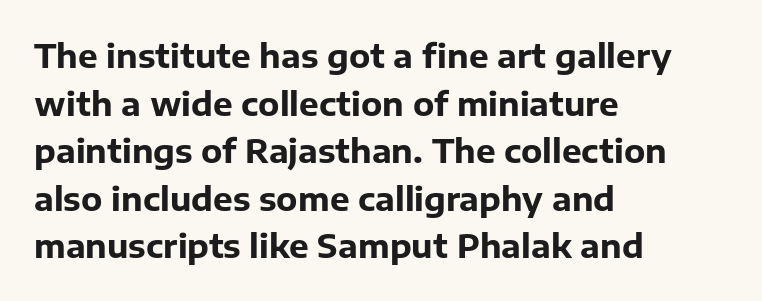
{"serif": "no", "italic": "no", "bold": "yes", "weight": "bold", "width": "normal", "stroke_contrast": "low", "x_height": "medium", "monospaced": "no", "underline": "no", "align": "left", "line_spacing": "normal", "line_spacing_ratio": 1.44, "letter_spacing": "normal", "letter_spacing_em": 0.0, "glyph_px": 33}
